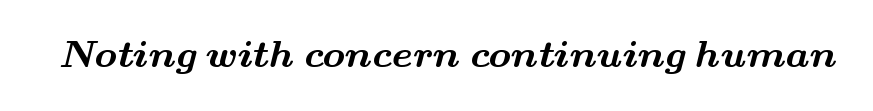
The image shows 38 px bold, wide serif type; set normal letter spacing, not underlined; medium stroke contrast and a small x-height.
